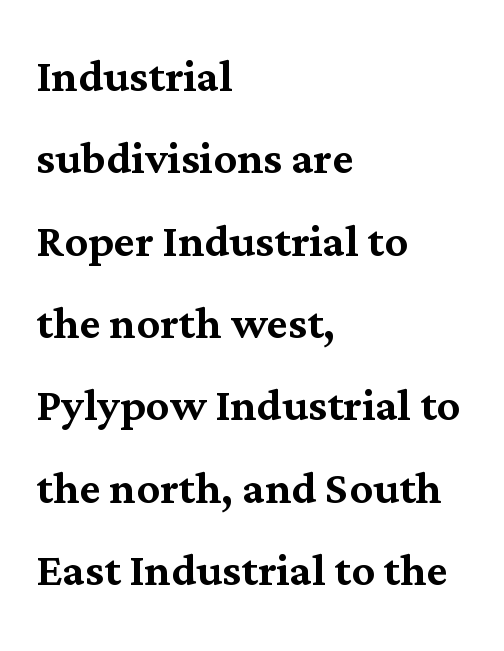
The rendering anchors every line to the left-hand side. A typesetter would call this zero additional tracking. The letters carry serifs — small finishing strokes at the ends of their stems. Regular leading.
